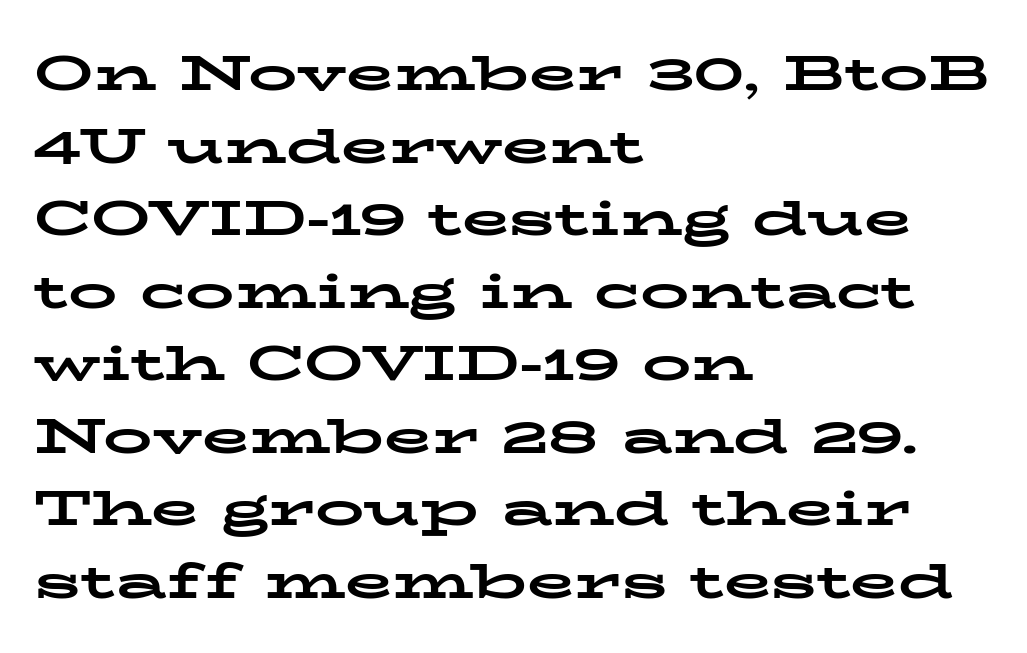
This sample has the flowing, uneven cadence of proportional lettering. The face used here is seriffed, in the tradition of book romans. The typography opts for an upright posture over an oblique one. Regarding leading, the lines here are spaced in the standard way. How heavy is the stroke? Heavy — this is a bold.
